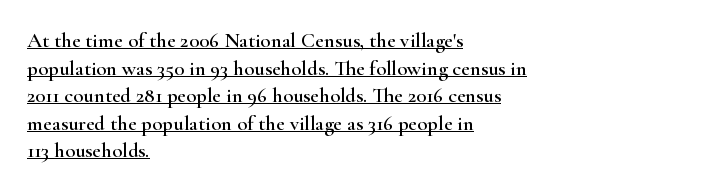
The image shows 21 px text type, upright; set left-aligned, normal line spacing (1.31x), normal letter spacing, underlined.
